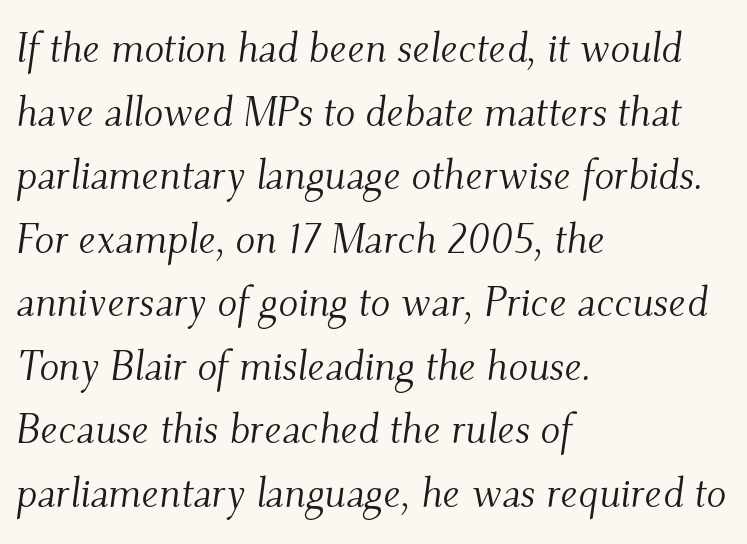
The image shows 41 px light serif type, italic (leaning right); set left-aligned, normal line spacing (1.55x), normal letter spacing, not underlined; medium stroke contrast and a small x-height.
